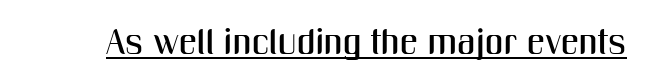
Q: Is the text italic (slanted)? A: No, it is upright.
Q: Is the typeface a serif or a sans-serif typeface? A: Sans-serif.
Q: Is the text underlined? A: Yes.
Q: Is the spacing between letters normal or unusually wide? A: Normal.
Q: Width (condensed, normal, or wide)? A: Condensed.
Q: Stroke contrast? A: Medium.
Q: x-height? A: Medium.
Q: Monospaced? A: No.
